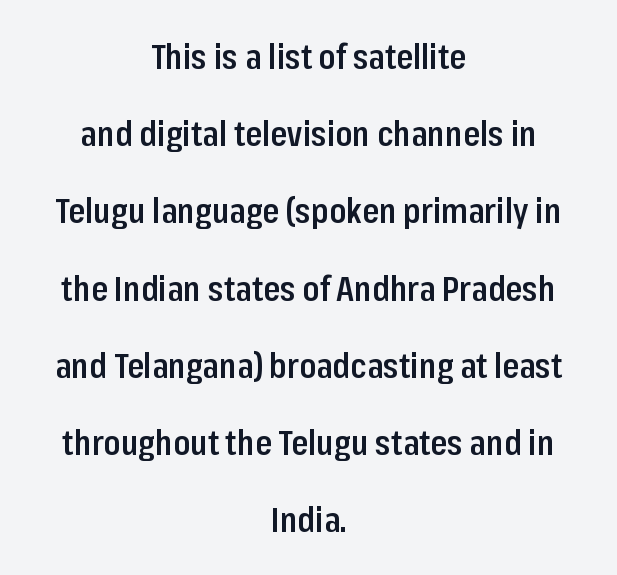
The image shows 34 px semibold, condensed sans-serif type, upright; set centered, loose line spacing (2.27x), normal letter spacing, not underlined; low stroke contrast and a medium x-height.
